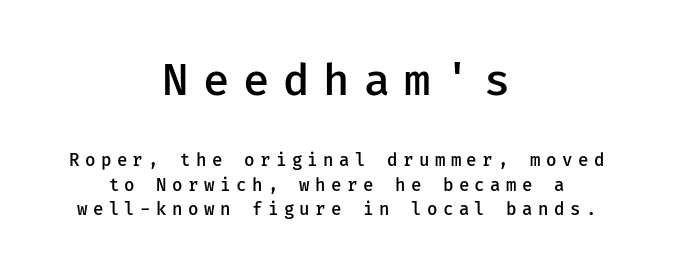
{"serif": "no", "italic": "no", "bold": "semi", "weight": "semibold", "width": "normal", "stroke_contrast": "low", "x_height": "medium", "underline": "no", "align": "center", "line_spacing": "normal", "line_spacing_ratio": 1.42, "letter_spacing": "wide", "letter_spacing_em": 0.32, "larger_block": "first", "size_ratio": 2.53, "glyph_px": 43}
